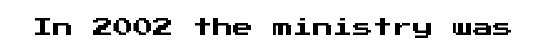
The image shows 20 px text type, upright; set normal letter spacing, not underlined.
